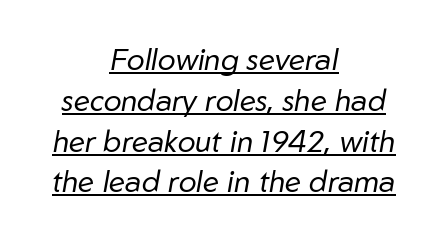
Bold? No — there's no thickening of the strokes. The designer left line spacing at the default. Caption: lettering with a line underneath. Quick note: italic. Standard letterfit; no display-style spreading of the glyphs.
